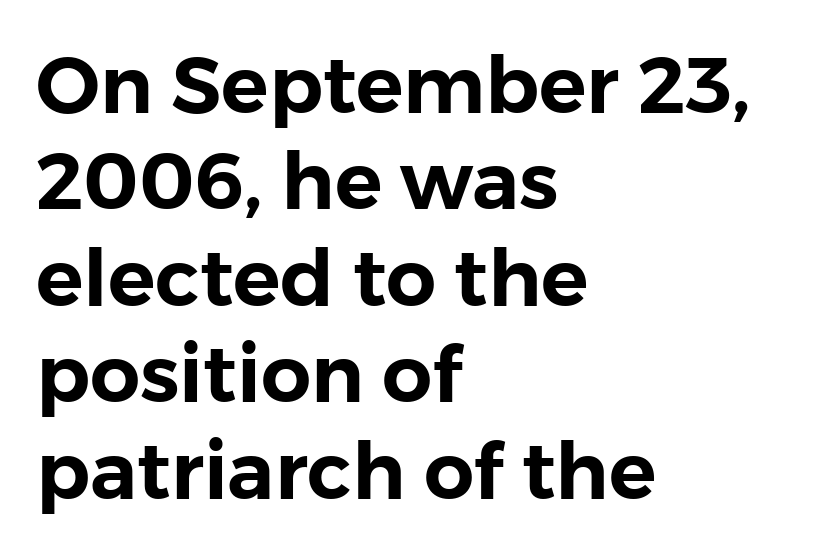
Q: Is the text italic (slanted)? A: No, it is upright.
Q: Is the typeface a serif or a sans-serif typeface? A: Sans-serif.
Q: Is the text underlined? A: No.
Q: How is the paragraph aligned? A: Left-aligned.
Q: Is the spacing between letters normal or unusually wide? A: Normal.
Q: Width (condensed, normal, or wide)? A: Normal.
Q: Stroke contrast? A: Low.
Q: x-height? A: Medium.
Q: Monospaced? A: No.
